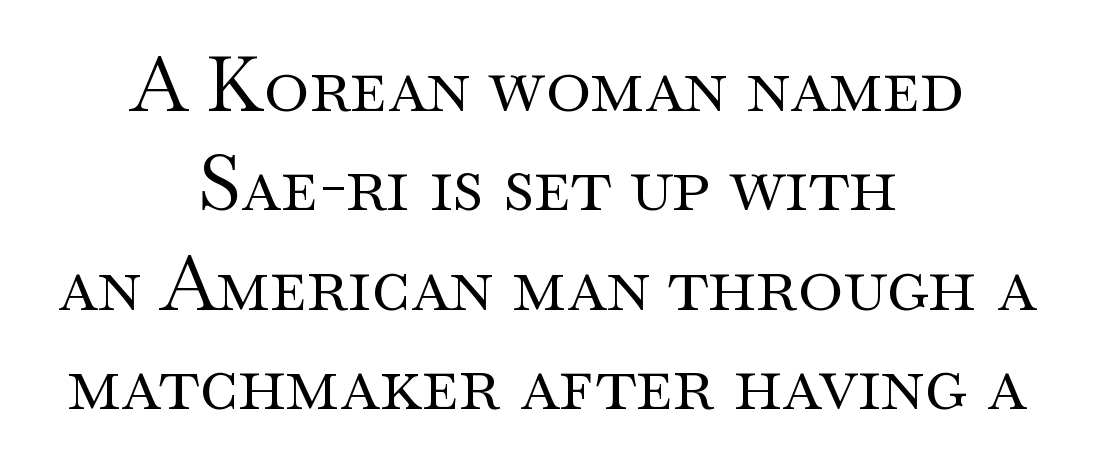
{"serif": "yes", "italic": "no", "bold": "no", "weight": "regular", "width": "wide", "stroke_contrast": "medium", "x_height": "small", "monospaced": "no", "underline": "no", "align": "center", "line_spacing": "normal", "line_spacing_ratio": 1.29, "letter_spacing": "normal", "letter_spacing_em": 0.0, "glyph_px": 77}
